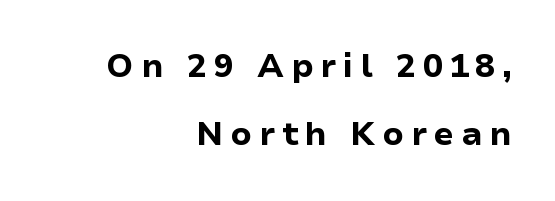
The image shows 33 px bold sans-serif type, upright; set right-aligned, loose line spacing (2.07x), unusually wide letter spacing (+0.2 em), not underlined; low stroke contrast and a medium x-height.
